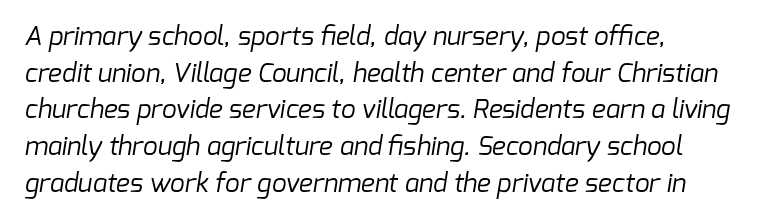
{"bold": "no", "underline": "no", "align": "left", "line_spacing": "normal", "line_spacing_ratio": 1.41, "letter_spacing": "normal", "letter_spacing_em": 0.0, "glyph_px": 26}
